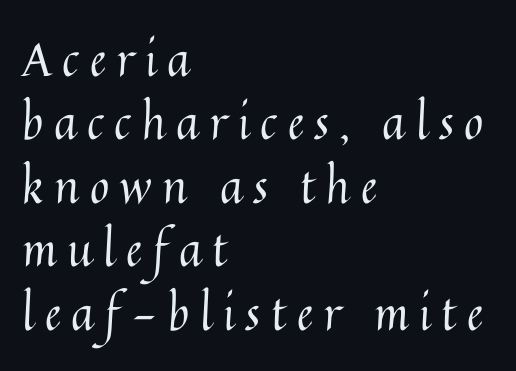
{"bold": "no", "weight": "regular", "width": "normal", "stroke_contrast": "medium", "x_height": "medium", "monospaced": "no", "underline": "no", "align": "left", "line_spacing": "normal", "line_spacing_ratio": 1.35, "letter_spacing": "wide", "letter_spacing_em": 0.22, "glyph_px": 47}
